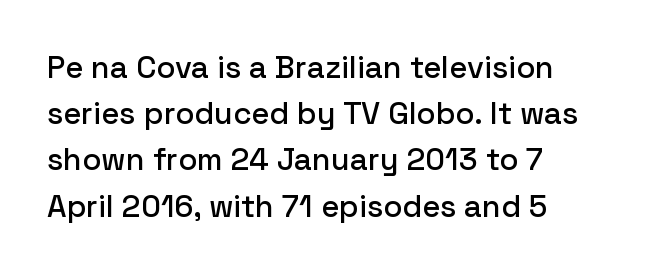
{"serif": "no", "italic": "no", "width": "normal", "stroke_contrast": "low", "x_height": "medium", "monospaced": "no", "underline": "no", "align": "left", "line_spacing": "normal", "line_spacing_ratio": 1.49, "letter_spacing": "normal", "letter_spacing_em": 0.0, "glyph_px": 31}
